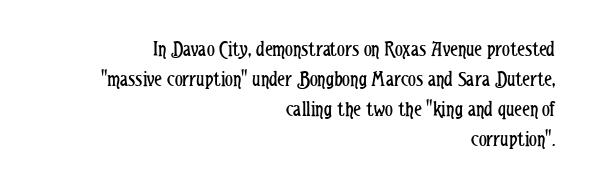
{"italic": "no", "bold": "no", "underline": "no", "align": "right", "line_spacing": "normal", "line_spacing_ratio": 1.36, "letter_spacing": "normal", "letter_spacing_em": 0.0, "glyph_px": 22}
